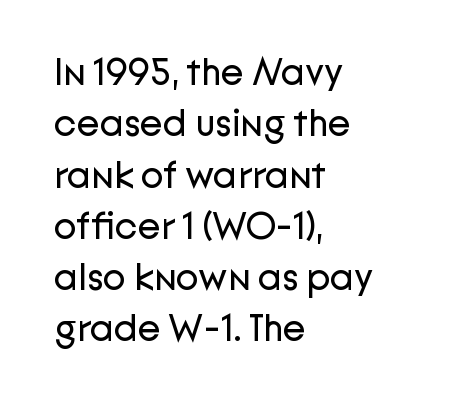
Q: Is the text bold? A: No.
Q: Is the text italic (slanted)? A: No, it is upright.
Q: Is the typeface a serif or a sans-serif typeface? A: Sans-serif.
Q: Is the text underlined? A: No.
Q: How is the paragraph aligned? A: Left-aligned.
Q: Is the spacing between letters normal or unusually wide? A: Normal.
Q: Is the spacing between lines tight, normal or loose? A: Normal.
Q: Width (condensed, normal, or wide)? A: Normal.
Q: Stroke contrast? A: Low.
Q: x-height? A: Medium.
Q: Monospaced? A: No.
